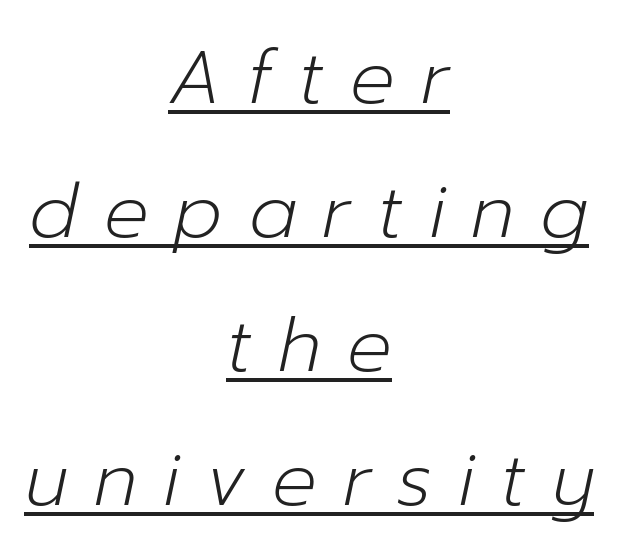
{"italic": "yes", "lean": "right", "slant_degrees": 12, "bold": "no", "weight": "light", "width": "normal", "stroke_contrast": "low", "x_height": "medium", "monospaced": "no", "underline": "yes", "align": "center", "line_spacing_ratio": 1.81, "letter_spacing": "wide", "letter_spacing_em": 0.35, "glyph_px": 74}
